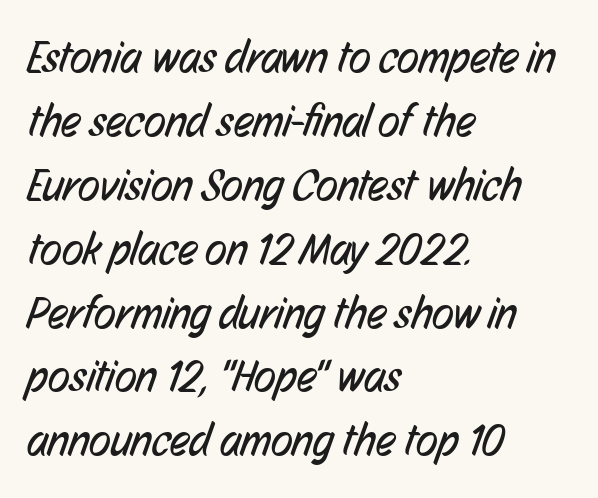
Regarding leading, the lines here are spaced in the standard way. This sample uses plain, unmodified letter spacing. Weight: in the light-to-regular range. The rendering uses natural spacing where letterforms have individual widths.
